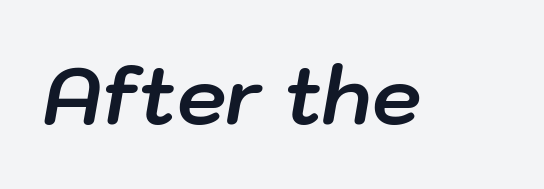
{"italic": "yes", "lean": "right", "slant_degrees": 10, "bold": "yes", "weight": "bold", "width": "normal", "stroke_contrast": "low", "x_height": "medium", "monospaced": "no", "underline": "no", "letter_spacing": "normal", "letter_spacing_em": 0.0, "glyph_px": 79}
